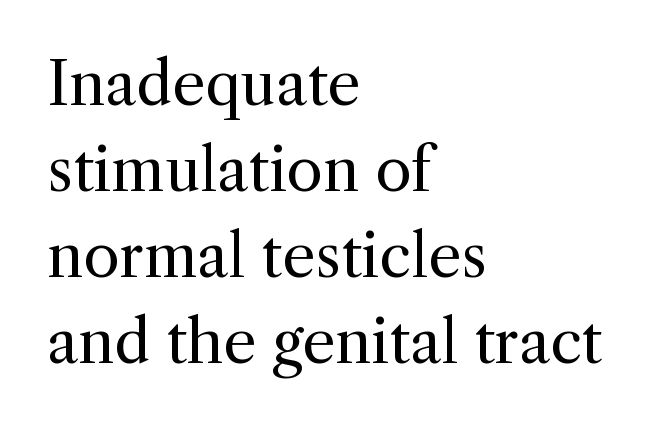
The paragraph shown leans on its left margin. Does the type have serifs? Yes, each stem ends in a small foot. Heaviness? Minimal to ordinary, like unemphasized prose. The glyphs are unaccompanied by any horizontal stroke below them. When letters stand straight like this, we call the style roman or upright.
